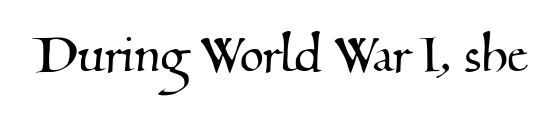
The image shows 62 px serif type; set normal letter spacing, not underlined; medium stroke contrast and a small x-height.
